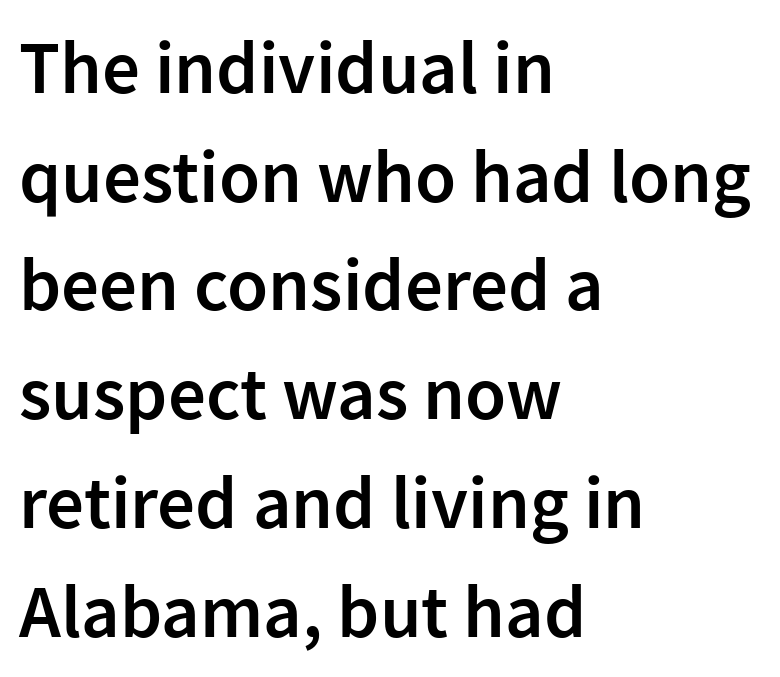
Is this a fixed-width face? No — the glyphs have proportional, varying widths. A semibold gives these letters moderate extra thickness, short of bold. The letters sit at their default tracking, neither squeezed nor spread. Horizontal bands of white between lines are of average thickness. This rendering uses left alignment, leaving the right contour irregular.
